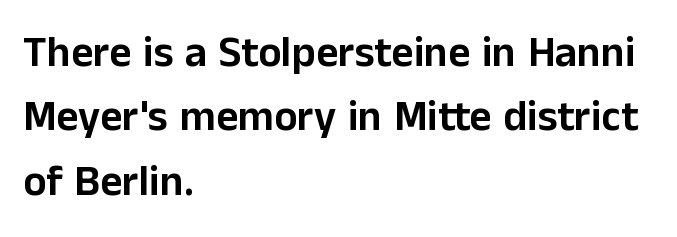
Q: Is the text italic (slanted)? A: No, it is upright.
Q: Is the typeface a serif or a sans-serif typeface? A: Sans-serif.
Q: Is the text underlined? A: No.
Q: How is the paragraph aligned? A: Left-aligned.
Q: Is the spacing between letters normal or unusually wide? A: Normal.
Q: Is the spacing between lines tight, normal or loose? A: Normal.
Q: Width (condensed, normal, or wide)? A: Normal.
Q: Stroke contrast? A: Low.
Q: x-height? A: Medium.
Q: Monospaced? A: No.
